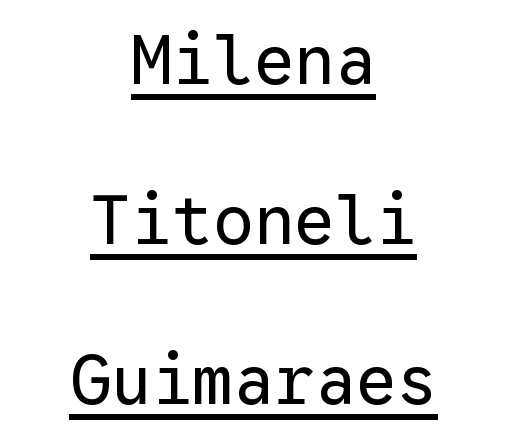
The image shows 68 px regular-weight sans-serif type, upright, monospaced; set centered, loose line spacing (2.35x), normal letter spacing, underlined; low stroke contrast and a medium x-height.
